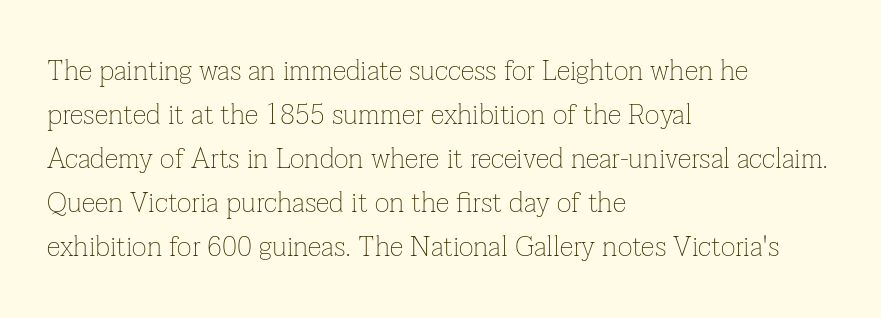
Q: Is the text bold? A: No.
Q: Is the text italic (slanted)? A: No, it is upright.
Q: Is the typeface a serif or a sans-serif typeface? A: Serif.
Q: Is the text underlined? A: No.
Q: How is the paragraph aligned? A: Left-aligned.
Q: Is the spacing between letters normal or unusually wide? A: Normal.
Q: Is the spacing between lines tight, normal or loose? A: Normal.
Q: Width (condensed, normal, or wide)? A: Normal.
Q: Stroke contrast? A: Low.
Q: x-height? A: Medium.
Q: Monospaced? A: No.
